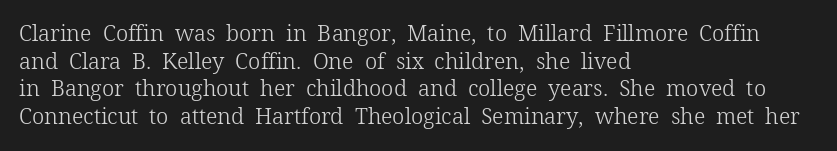
{"italic": "no", "bold": "no", "underline": "no", "align": "left", "line_spacing": "normal", "line_spacing_ratio": 1.26, "letter_spacing": "normal", "letter_spacing_em": 0.0, "glyph_px": 22}
